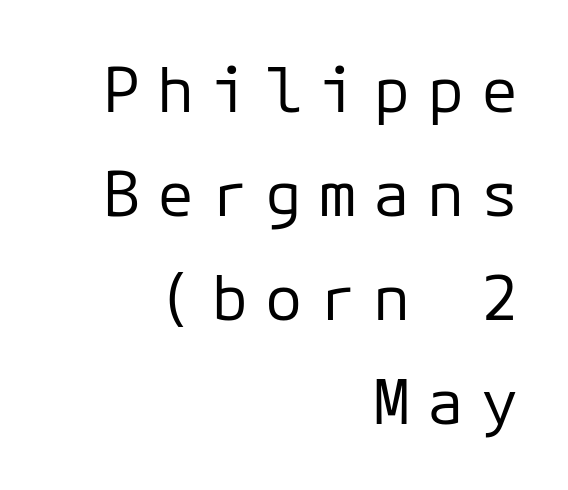
The passage shown is typeset with a sans-serif family. The lettering holds an erect, upright posture throughout. The block of text has a typical density, with ordinary space between rows. Line endings align vertically; line beginnings do not. Characters follow at a spacing far wider than the type designer built in. Anything drawn beneath the words? Only blank space.
